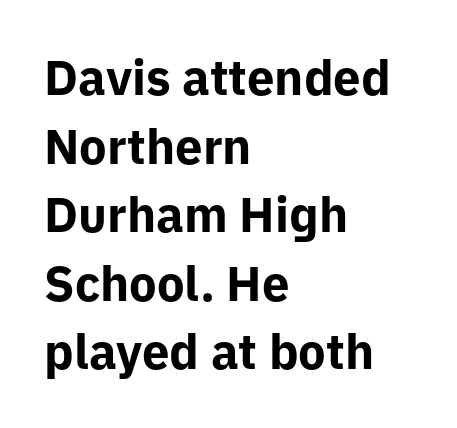
Q: Is the text bold? A: Yes.
Q: Is the text italic (slanted)? A: No, it is upright.
Q: Is the typeface a serif or a sans-serif typeface? A: Sans-serif.
Q: Is the text underlined? A: No.
Q: How is the paragraph aligned? A: Left-aligned.
Q: Is the spacing between letters normal or unusually wide? A: Normal.
Q: Is the spacing between lines tight, normal or loose? A: Normal.
Q: Width (condensed, normal, or wide)? A: Normal.
Q: Stroke contrast? A: Low.
Q: x-height? A: Medium.
Q: Monospaced? A: No.
